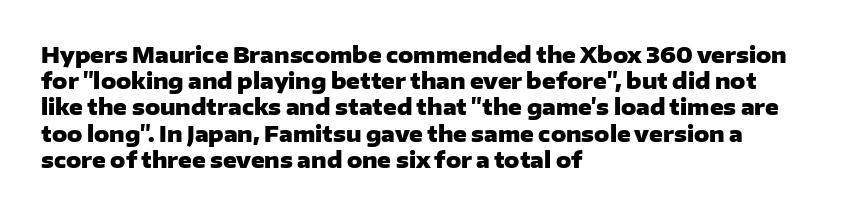
Q: Is the text bold? A: Yes.
Q: Is the text italic (slanted)? A: No, it is upright.
Q: Is the text underlined? A: No.
Q: How is the paragraph aligned? A: Left-aligned.
Q: Is the spacing between letters normal or unusually wide? A: Normal.
Q: Is the spacing between lines tight, normal or loose? A: Normal.
